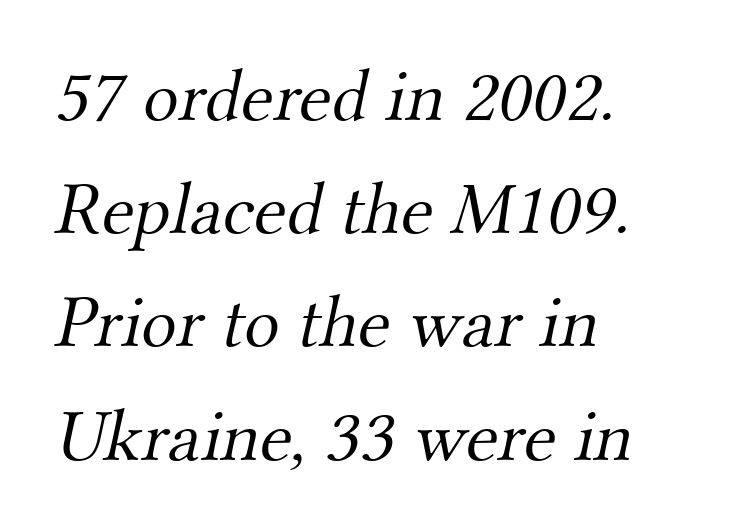
The image shows 74 px light serif type; set left-aligned, normal line spacing (1.53x), normal letter spacing, not underlined; medium stroke contrast and a small x-height.
